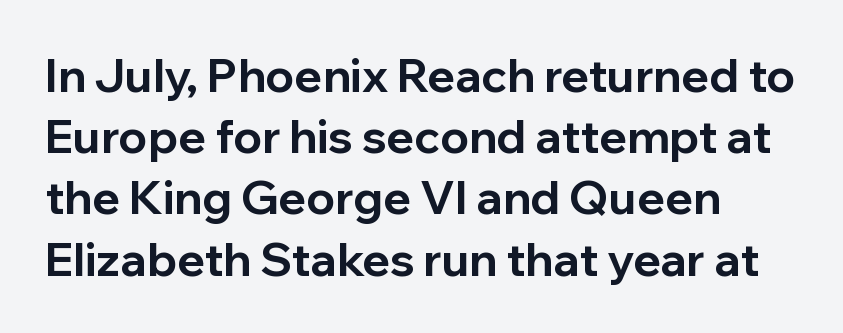
Q: Is the text bold? A: Yes.
Q: Is the text italic (slanted)? A: No, it is upright.
Q: Is the typeface a serif or a sans-serif typeface? A: Sans-serif.
Q: Is the text underlined? A: No.
Q: How is the paragraph aligned? A: Left-aligned.
Q: Is the spacing between letters normal or unusually wide? A: Normal.
Q: Is the spacing between lines tight, normal or loose? A: Normal.
Q: Width (condensed, normal, or wide)? A: Normal.
Q: Stroke contrast? A: Low.
Q: x-height? A: Medium.
Q: Monospaced? A: No.
